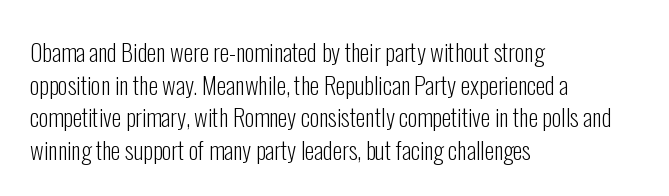
{"italic": "no", "bold": "no", "underline": "no", "align": "left", "line_spacing": "normal", "line_spacing_ratio": 1.36, "letter_spacing": "normal", "letter_spacing_em": 0.0, "glyph_px": 24}
